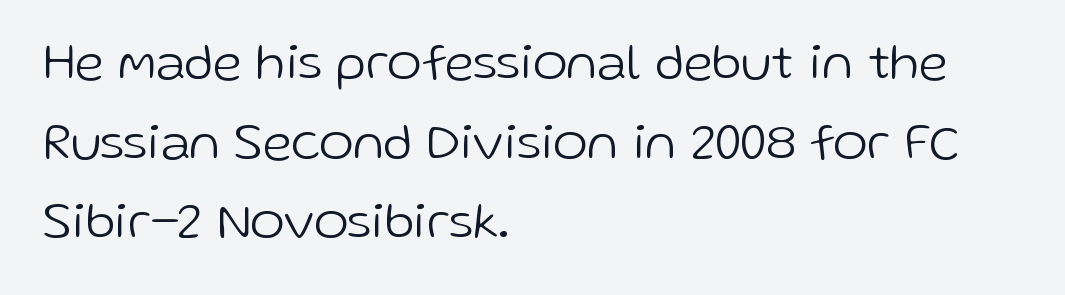
The image shows 52 px light sans-serif type, upright; set left-aligned, normal line spacing (1.53x), normal letter spacing, not underlined; low stroke contrast and a medium x-height.
